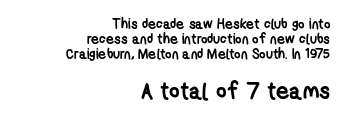
The image shows 23 px bold type; set right-aligned, tight line spacing (1.07x), normal letter spacing, not underlined; the second (bottom) block is 1.64x larger.
